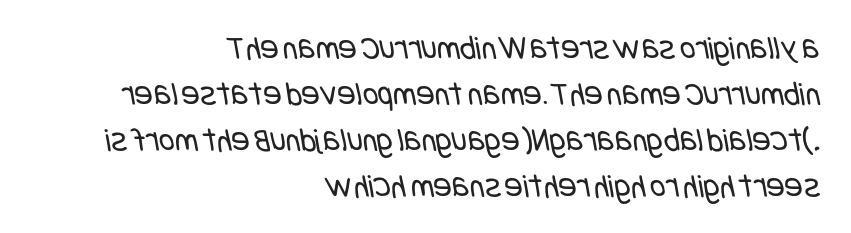
Glyph-to-glyph distance matches everyday printed text. Any mark beneath the type? The region is blank. A sans-serif font was chosen for this passage. Ink coverage per letter is moderate at most.
